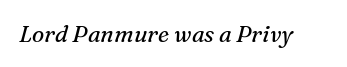
{"italic": "yes", "lean": "right", "slant_degrees": 16, "bold": "no", "underline": "no", "letter_spacing": "normal", "letter_spacing_em": 0.0, "glyph_px": 23}
